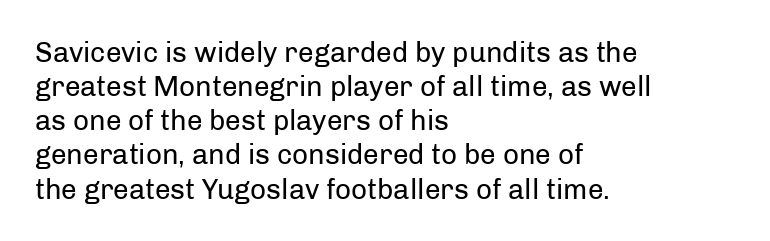
{"serif": "no", "italic": "no", "bold": "no", "weight": "regular", "width": "normal", "stroke_contrast": "low", "x_height": "medium", "monospaced": "no", "underline": "no", "align": "left", "line_spacing_ratio": 1.22, "letter_spacing": "normal", "letter_spacing_em": 0.0, "glyph_px": 28}
